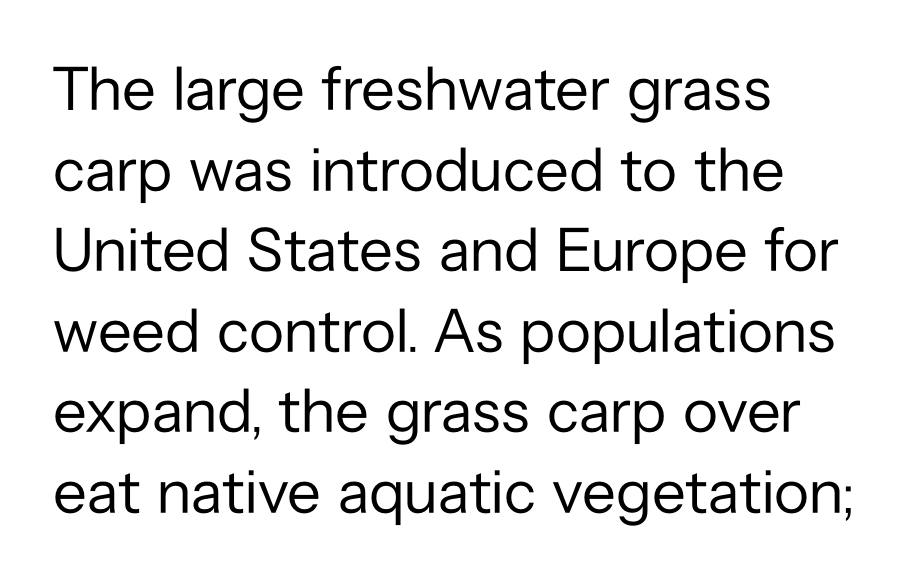
{"serif": "no", "italic": "no", "bold": "no", "weight": "regular", "width": "normal", "stroke_contrast": "low", "x_height": "medium", "monospaced": "no", "underline": "no", "align": "left", "line_spacing": "normal", "line_spacing_ratio": 1.3, "letter_spacing": "normal", "letter_spacing_em": 0.0, "glyph_px": 62}
